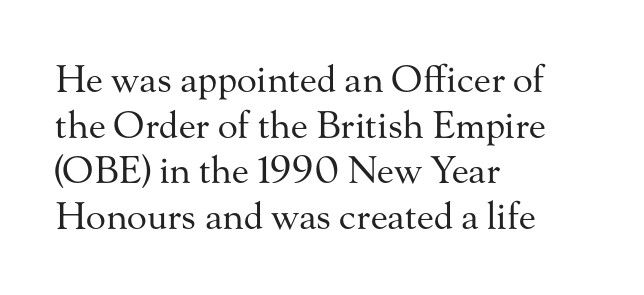
{"serif": "yes", "italic": "no", "bold": "no", "weight": "regular", "width": "normal", "stroke_contrast": "medium", "x_height": "small", "monospaced": "no", "underline": "no", "align": "left", "line_spacing_ratio": 1.23, "letter_spacing": "normal", "letter_spacing_em": 0.0, "glyph_px": 37}
